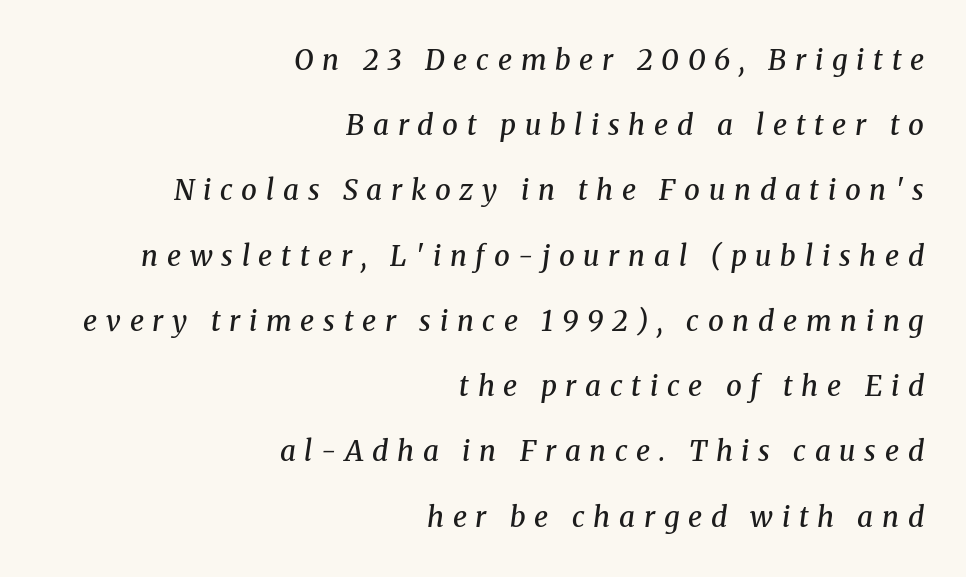
Q: Is the text bold? A: Semi-bold.
Q: Is the text italic (slanted)? A: Yes, it leans right by about 8 degrees.
Q: Is the typeface a serif or a sans-serif typeface? A: Serif.
Q: Is the text underlined? A: No.
Q: How is the paragraph aligned? A: Right-aligned.
Q: Is the spacing between letters normal or unusually wide? A: Unusually wide.
Q: Is the spacing between lines tight, normal or loose? A: Loose.
Q: Width (condensed, normal, or wide)? A: Normal.
Q: Stroke contrast? A: Medium.
Q: x-height? A: Medium.
Q: Monospaced? A: No.
